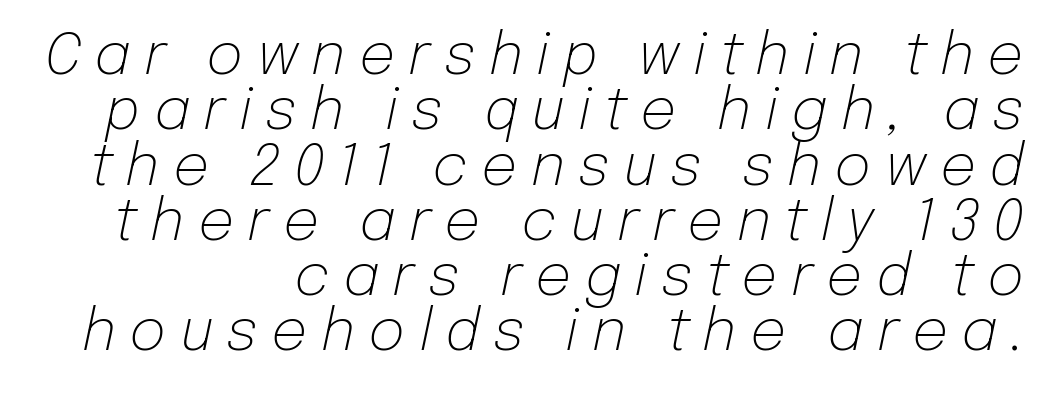
The image shows 57 px light type, italic (leaning right); set right-aligned, tight line spacing (0.97x), unusually wide letter spacing (+0.23 em), not underlined; low stroke contrast and a medium x-height.
